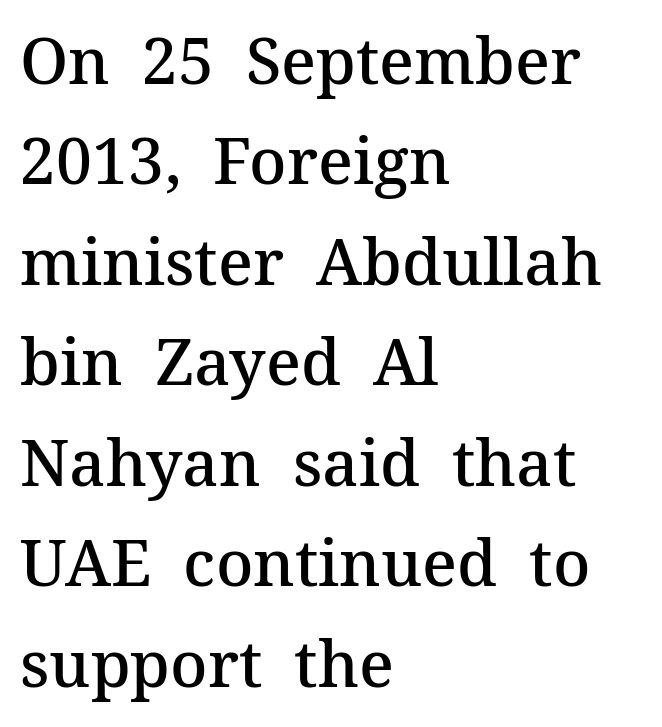
Q: Is the text bold? A: Semi-bold.
Q: Is the text italic (slanted)? A: No, it is upright.
Q: Is the typeface a serif or a sans-serif typeface? A: Serif.
Q: Is the text underlined? A: No.
Q: How is the paragraph aligned? A: Left-aligned.
Q: Is the spacing between letters normal or unusually wide? A: Normal.
Q: Is the spacing between lines tight, normal or loose? A: Normal.
Q: Width (condensed, normal, or wide)? A: Normal.
Q: Stroke contrast? A: Medium.
Q: x-height? A: Medium.
Q: Monospaced? A: No.
